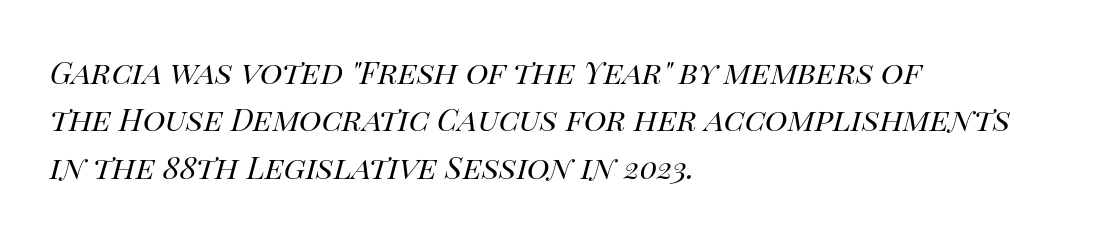
Plain, unruled lines of type. Designer's note — italics engaged. This sample has the flowing, uneven cadence of proportional lettering. No chunkiness to these letters — they're not bold. Each new line begins a customary step beneath the previous one. The lines are quadded left.
